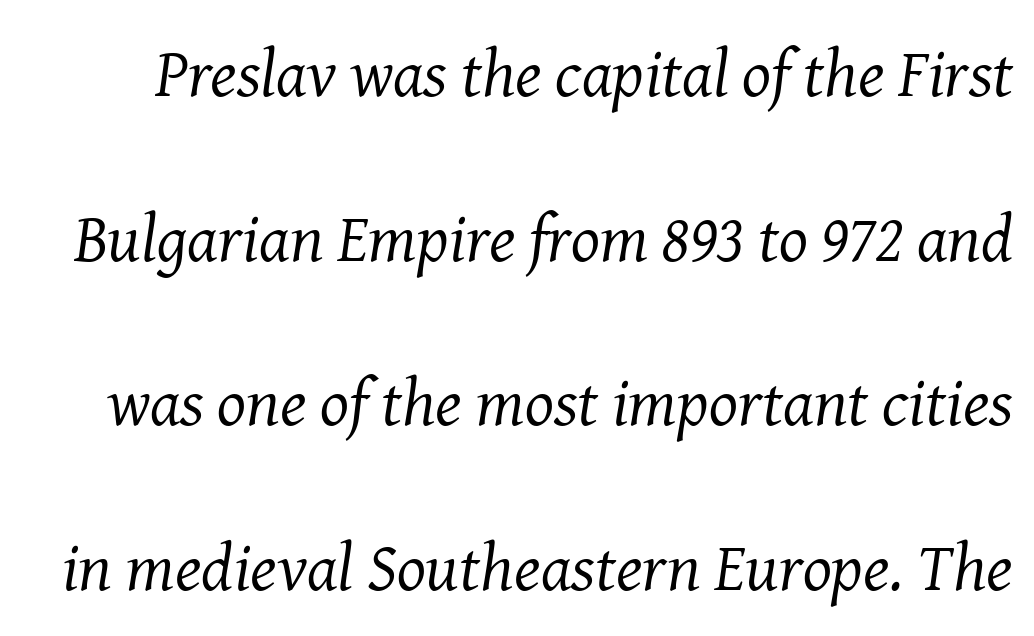
Proportional: the letters do not fall into vertical columns. The area under the type is left untouched. Airy leading. Examine the stroke ends and you'll spot serifs. Each word holds together tightly as a unit, with standard inter-letter gaps.
